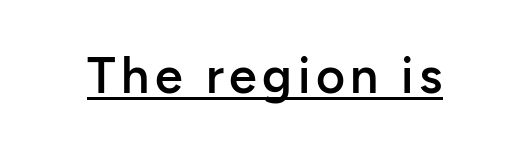
Varying glyph widths throughout — classic text-font behaviour. Looks like someone drew a line under every word here. I'd describe the lettering as semibold — firm but not a full bold. Notice how the stems are strictly vertical — no italics here.
